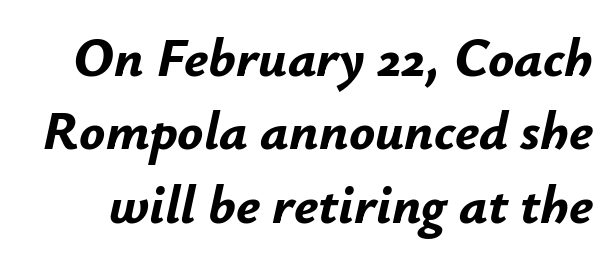
{"italic": "yes", "lean": "right", "slant_degrees": 12, "bold": "yes", "weight": "bold", "width": "normal", "stroke_contrast": "low", "x_height": "small", "monospaced": "no", "underline": "no", "line_spacing": "normal", "line_spacing_ratio": 1.36, "letter_spacing": "normal", "letter_spacing_em": 0.0, "glyph_px": 54}
